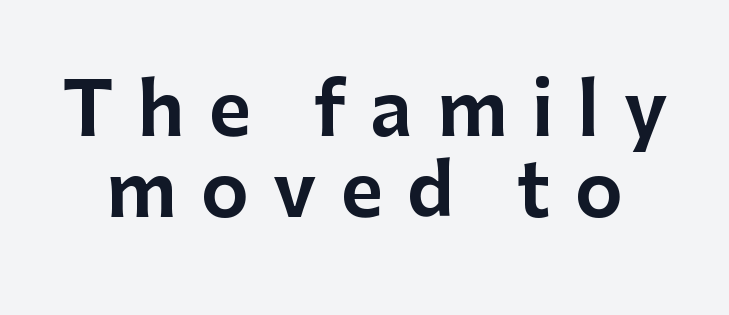
Q: Is the text italic (slanted)? A: No, it is upright.
Q: Is the typeface a serif or a sans-serif typeface? A: Sans-serif.
Q: Is the text underlined? A: No.
Q: Is the spacing between letters normal or unusually wide? A: Unusually wide.
Q: Is the spacing between lines tight, normal or loose? A: Tight.
Q: Width (condensed, normal, or wide)? A: Normal.
Q: Stroke contrast? A: Low.
Q: x-height? A: Medium.
Q: Monospaced? A: No.
